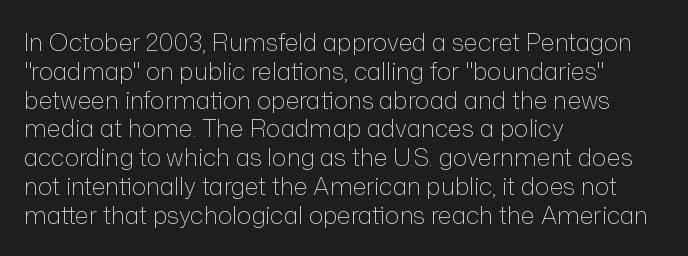
{"italic": "no", "bold": "no", "underline": "no", "align": "left", "line_spacing_ratio": 1.2, "letter_spacing": "normal", "letter_spacing_em": 0.0, "glyph_px": 24}
